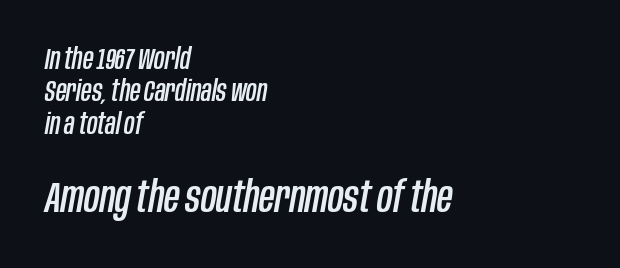
The image shows 43 px condensed type, italic (leaning right); set left-aligned, tight line spacing (1.12x), normal letter spacing, not underlined; the second (bottom) block is 1.48x larger; low stroke contrast and a large x-height.
